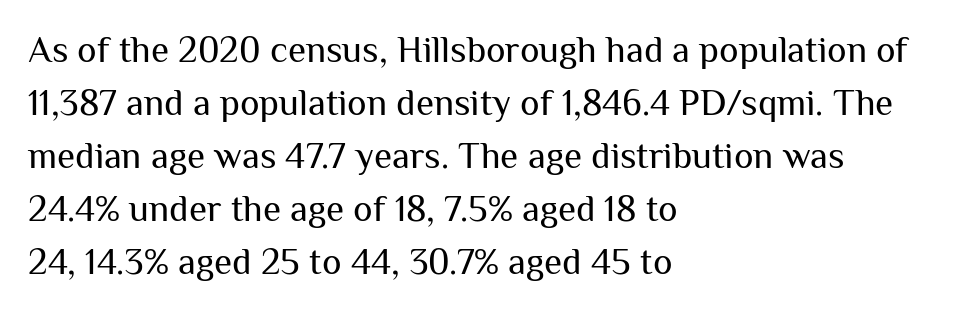
Bare-footed words on every line. When letters stand straight like this, we call the style roman or upright. A typesetter would label this face a sans. Line beginnings align vertically; line endings do not.
